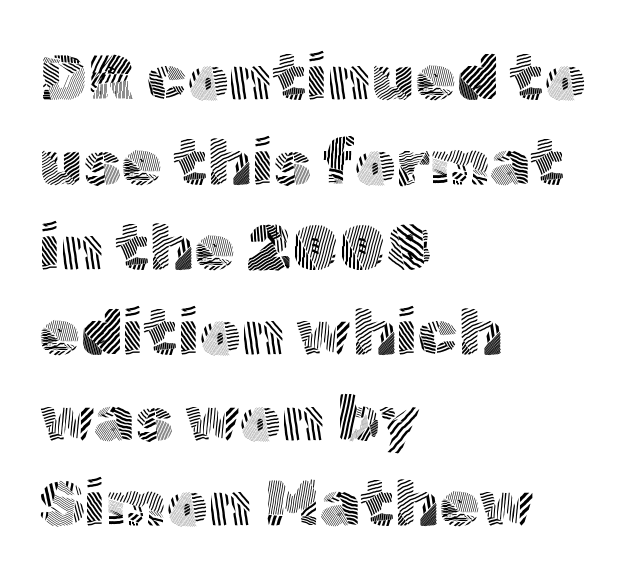
Q: Is the text bold? A: No.
Q: Is the text italic (slanted)? A: No, it is upright.
Q: Is the typeface a serif or a sans-serif typeface? A: Sans-serif.
Q: Is the text underlined? A: No.
Q: How is the paragraph aligned? A: Left-aligned.
Q: Is the spacing between letters normal or unusually wide? A: Normal.
Q: Is the spacing between lines tight, normal or loose? A: Normal.
Q: Width (condensed, normal, or wide)? A: Normal.
Q: x-height? A: Medium.
Q: Monospaced? A: No.
